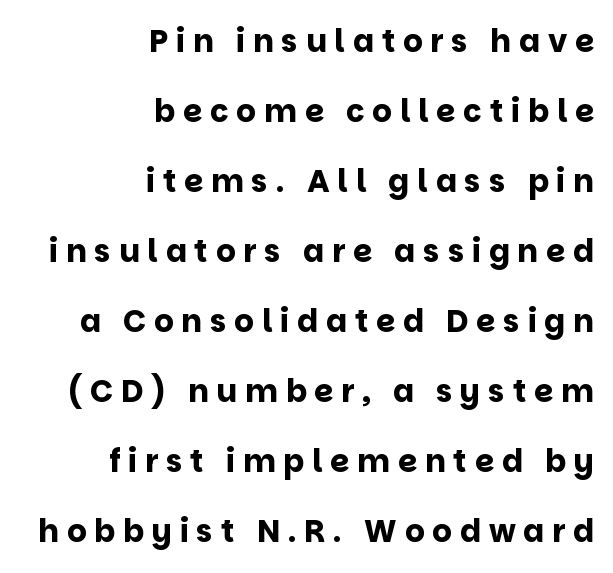
{"serif": "no", "italic": "no", "bold": "yes", "weight": "bold", "width": "normal", "stroke_contrast": "low", "x_height": "large", "monospaced": "no", "underline": "no", "align": "right", "line_spacing": "loose", "line_spacing_ratio": 2.26, "letter_spacing": "wide", "letter_spacing_em": 0.25, "glyph_px": 31}
